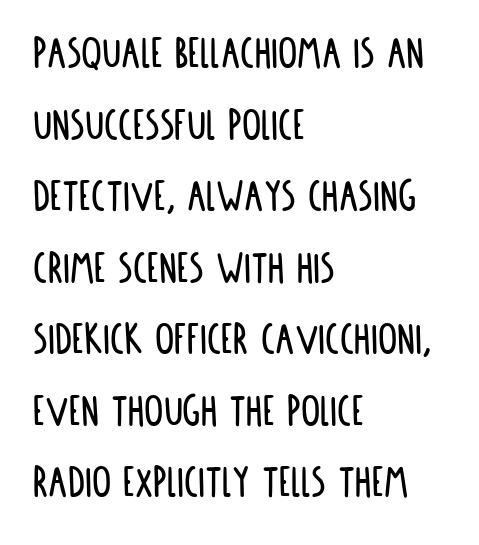
Q: Is the text italic (slanted)? A: No, it is upright.
Q: Is the typeface a serif or a sans-serif typeface? A: Sans-serif.
Q: Is the text underlined? A: No.
Q: How is the paragraph aligned? A: Left-aligned.
Q: Is the spacing between letters normal or unusually wide? A: Normal.
Q: Is the spacing between lines tight, normal or loose? A: Normal.
Q: Width (condensed, normal, or wide)? A: Condensed.
Q: Stroke contrast? A: Low.
Q: x-height? A: Large.
Q: Monospaced? A: No.
